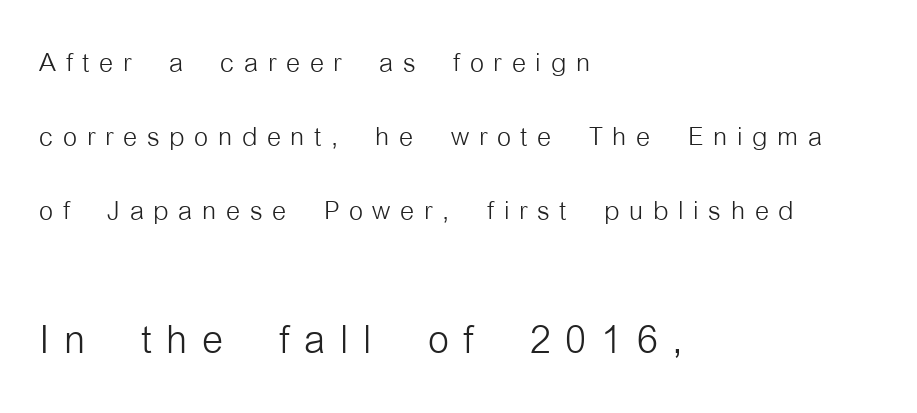
I'd call this a sans setting — the letters go barefoot. Unlike italic type, these characters show no tilt at all. If you squint, the bottom block still reads clearly — it's the larger of the two. Is this a heavy cut? Hardly; it is regular or lighter.
